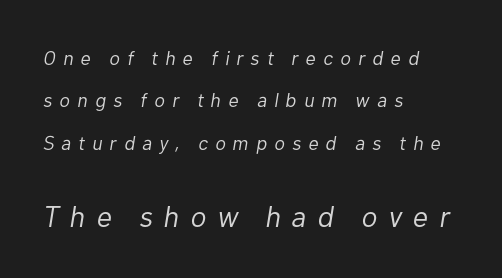
Q: Is the text bold? A: No.
Q: Is the text italic (slanted)? A: Yes, it leans right by about 10 degrees.
Q: Is the text underlined? A: No.
Q: How is the paragraph aligned? A: Left-aligned.
Q: Is the spacing between letters normal or unusually wide? A: Unusually wide.
Q: Is the spacing between lines tight, normal or loose? A: Loose.
Q: Which block of text is set in a larger size, the first (top) or the second (bottom)? A: The second (bottom) one.
Q: Width (condensed, normal, or wide)? A: Normal.
Q: Stroke contrast? A: Low.
Q: x-height? A: Medium.
Q: Monospaced? A: No.
